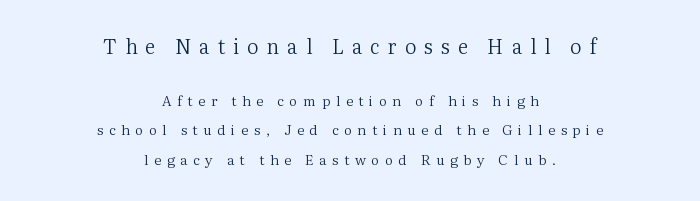
{"italic": "no", "bold": "no", "underline": "no", "align": "center", "line_spacing": "loose", "line_spacing_ratio": 2.13, "letter_spacing": "wide", "letter_spacing_em": 0.4, "larger_block": "first", "size_ratio": 1.43, "glyph_px": 20}
